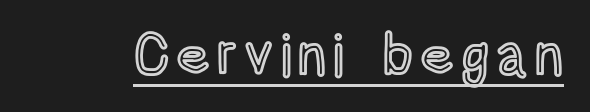
Q: Is the text italic (slanted)? A: No, it is upright.
Q: Is the text underlined? A: Yes.
Q: Width (condensed, normal, or wide)? A: Condensed.
Q: x-height? A: Large.
Q: Monospaced? A: No.
